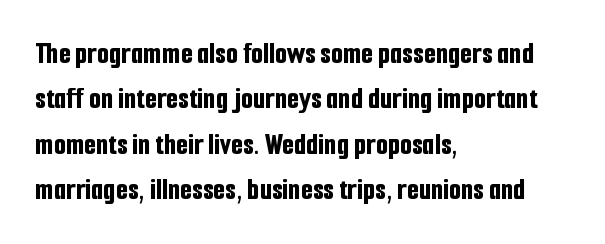
Q: Is the text bold? A: Yes.
Q: Is the text italic (slanted)? A: No, it is upright.
Q: Is the typeface a serif or a sans-serif typeface? A: Sans-serif.
Q: Is the text underlined? A: No.
Q: How is the paragraph aligned? A: Left-aligned.
Q: Is the spacing between letters normal or unusually wide? A: Normal.
Q: Is the spacing between lines tight, normal or loose? A: Normal.
Q: Width (condensed, normal, or wide)? A: Condensed.
Q: Stroke contrast? A: Low.
Q: x-height? A: Medium.
Q: Monospaced? A: No.
